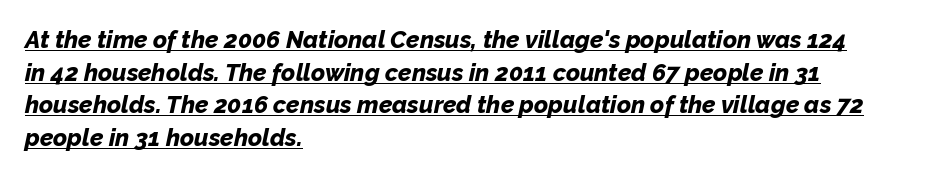
The passage shown is underscored from start to finish. This is heavy type, rendered in bold. Words appear dense and cohesive because spacing is normal. An italicized treatment has been applied to the whole sample.
